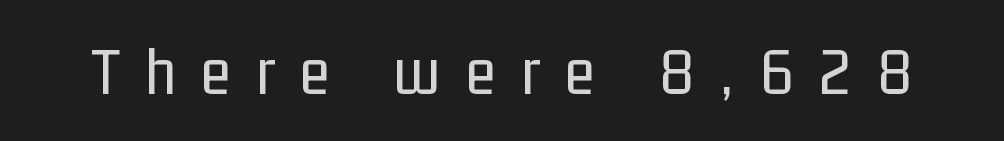
Q: Is the text bold? A: No.
Q: Is the text italic (slanted)? A: No, it is upright.
Q: Is the typeface a serif or a sans-serif typeface? A: Sans-serif.
Q: Is the text underlined? A: No.
Q: Is the spacing between letters normal or unusually wide? A: Unusually wide.
Q: Width (condensed, normal, or wide)? A: Condensed.
Q: Stroke contrast? A: Low.
Q: x-height? A: Medium.
Q: Monospaced? A: No.
